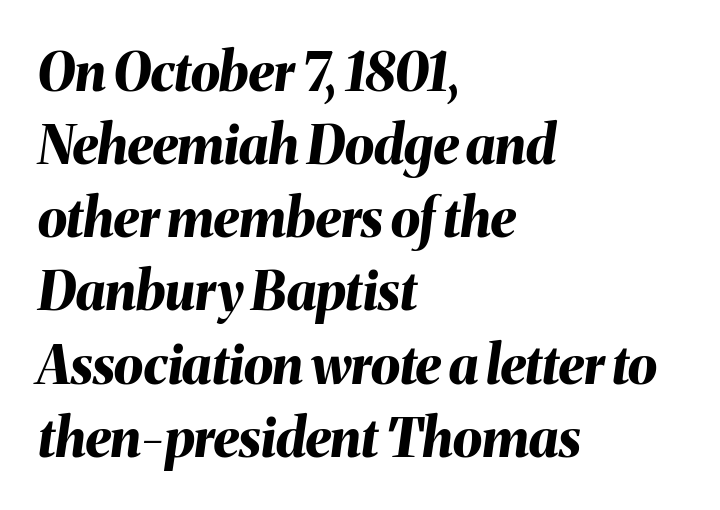
Is this a fixed-width face? No — the glyphs have proportional, varying widths. These lines stack with their left ends in a neat column. Reading down the column, the eye jumps a familiar distance to each next line. Rule under the text: the space is simply empty.
